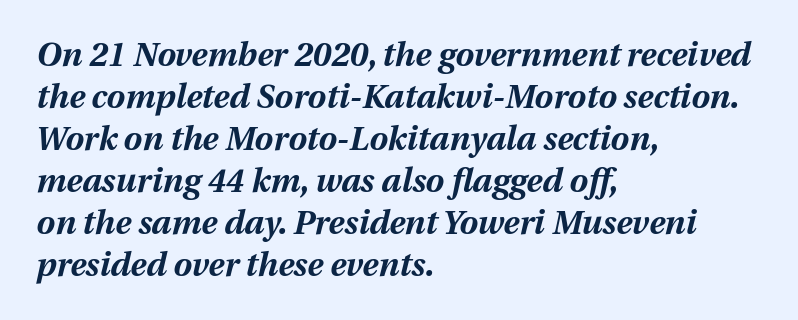
The image shows 33 px bold type, italic (leaning right); set left-aligned, normal line spacing (1.27x), normal letter spacing, not underlined; medium stroke contrast and a medium x-height.
